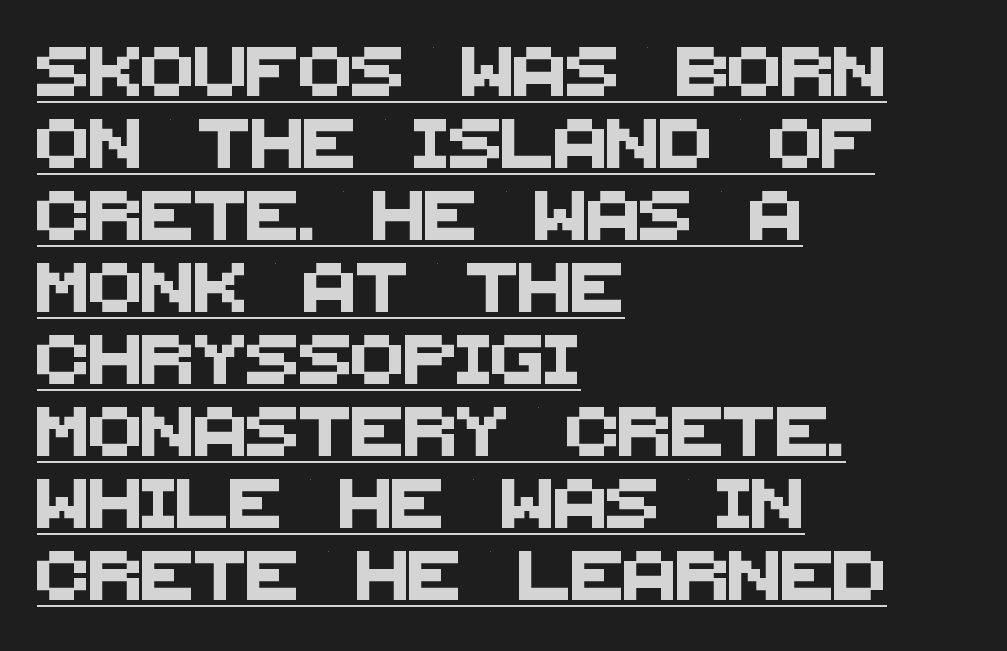
Emphasis is given by a line drawn under the lettering. Vertically, the passage feels balanced, rows spaced as you'd expect. Each letter keeps its own natural width here, so spacing adapts to shape. Left-aligned paragraph, ragged on the right.
